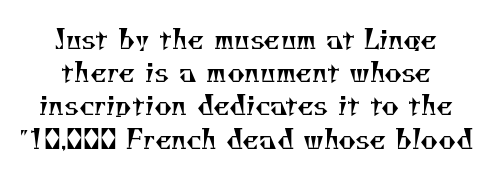
The letterforms sit shoulder to shoulder at normal distance. Decoration check: the copy has no underline. Stems and bowls with no extra thickness — not bold. If you folded the block vertically in half, each line would mirror itself in length.
